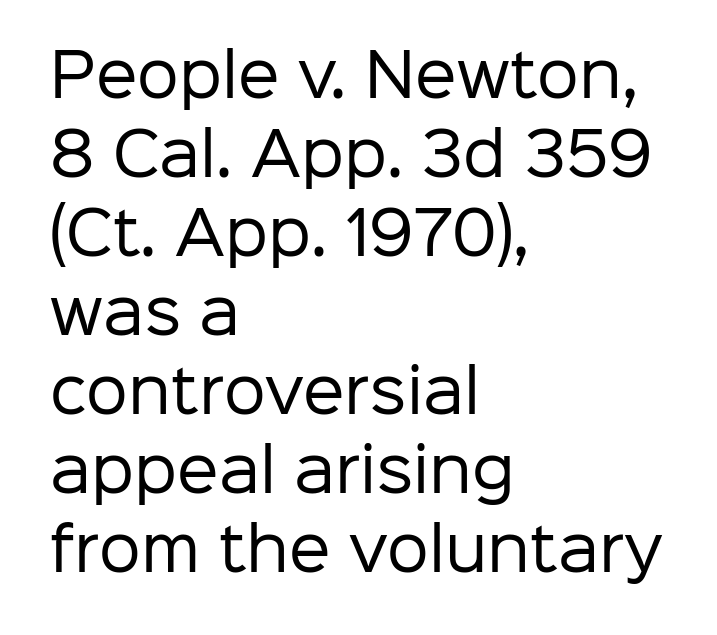
Q: Is the text bold? A: No.
Q: Is the text italic (slanted)? A: No, it is upright.
Q: Is the typeface a serif or a sans-serif typeface? A: Sans-serif.
Q: Is the text underlined? A: No.
Q: How is the paragraph aligned? A: Left-aligned.
Q: Is the spacing between letters normal or unusually wide? A: Normal.
Q: Is the spacing between lines tight, normal or loose? A: Normal.
Q: Width (condensed, normal, or wide)? A: Normal.
Q: Stroke contrast? A: Low.
Q: x-height? A: Medium.
Q: Monospaced? A: No.
